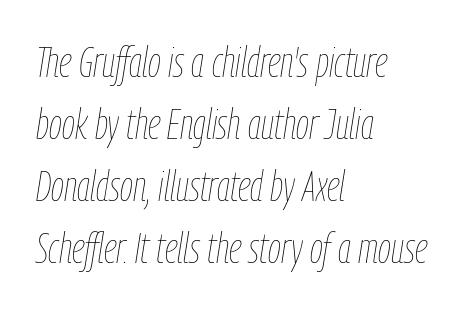
The image shows 42 px thin, condensed type, italic (leaning right); set left-aligned, normal line spacing (1.48x), normal letter spacing, not underlined; low stroke contrast and a medium x-height.
